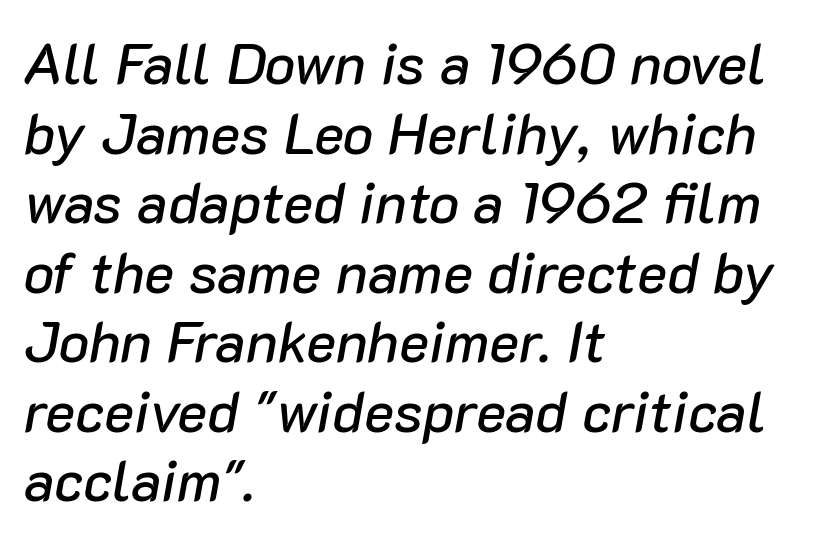
Q: Is the text italic (slanted)? A: Yes, it leans right by about 10 degrees.
Q: Is the text underlined? A: No.
Q: How is the paragraph aligned? A: Left-aligned.
Q: Is the spacing between letters normal or unusually wide? A: Normal.
Q: Width (condensed, normal, or wide)? A: Normal.
Q: Stroke contrast? A: Low.
Q: x-height? A: Medium.
Q: Monospaced? A: No.
